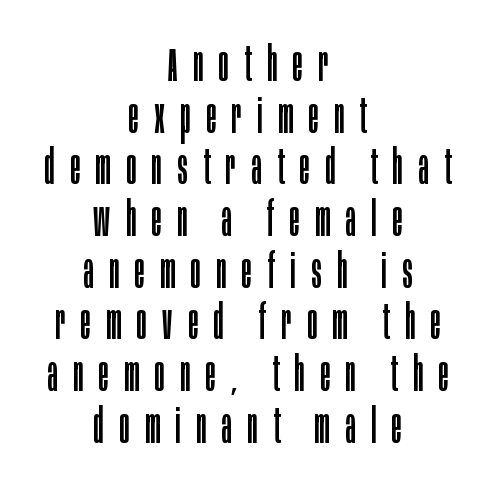
Q: Is the text bold? A: No.
Q: Is the text italic (slanted)? A: No, it is upright.
Q: Is the typeface a serif or a sans-serif typeface? A: Sans-serif.
Q: Is the text underlined? A: No.
Q: How is the paragraph aligned? A: Centered.
Q: Is the spacing between letters normal or unusually wide? A: Unusually wide.
Q: Is the spacing between lines tight, normal or loose? A: Tight.
Q: Width (condensed, normal, or wide)? A: Condensed.
Q: Stroke contrast? A: Low.
Q: x-height? A: Large.
Q: Monospaced? A: No.
